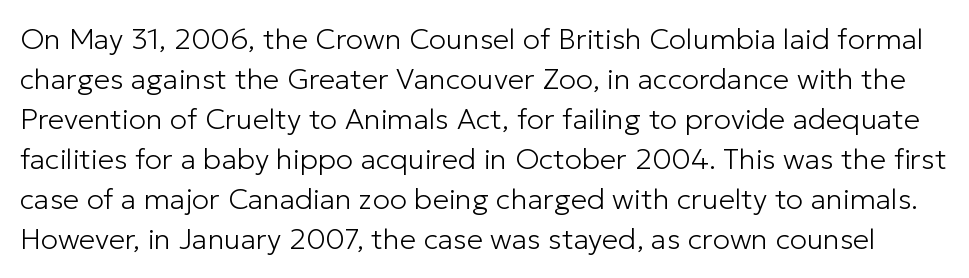
{"serif": "no", "italic": "no", "bold": "no", "weight": "light", "width": "normal", "stroke_contrast": "low", "x_height": "medium", "monospaced": "no", "underline": "no", "line_spacing": "normal", "line_spacing_ratio": 1.38, "letter_spacing": "normal", "letter_spacing_em": 0.0, "glyph_px": 29}
